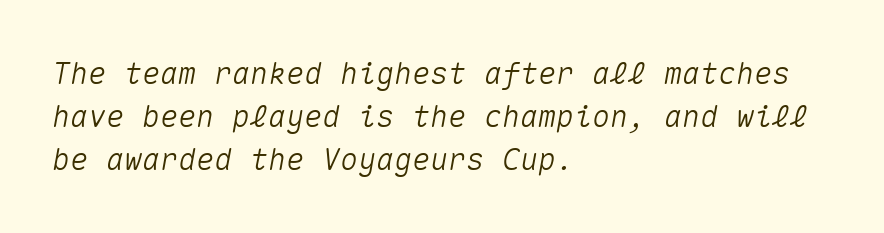
{"italic": "yes", "lean": "right", "slant_degrees": 10, "width": "normal", "stroke_contrast": "medium", "x_height": "medium", "monospaced": "yes", "underline": "no", "align": "left", "line_spacing": "normal", "line_spacing_ratio": 1.44, "letter_spacing": "normal", "letter_spacing_em": 0.0, "glyph_px": 30}
